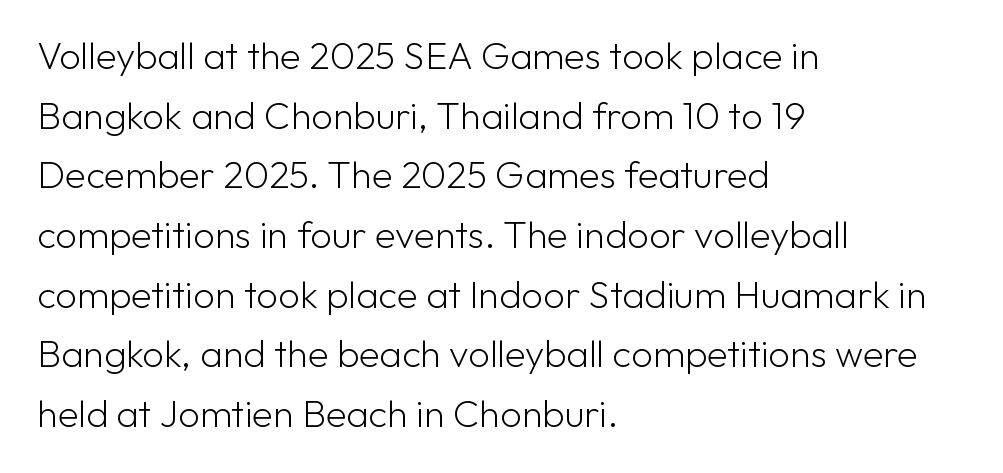
{"serif": "no", "italic": "no", "bold": "no", "weight": "light", "width": "normal", "stroke_contrast": "low", "x_height": "medium", "monospaced": "no", "underline": "no", "align": "left", "line_spacing": "normal", "line_spacing_ratio": 1.57, "letter_spacing": "normal", "letter_spacing_em": 0.0, "glyph_px": 38}
